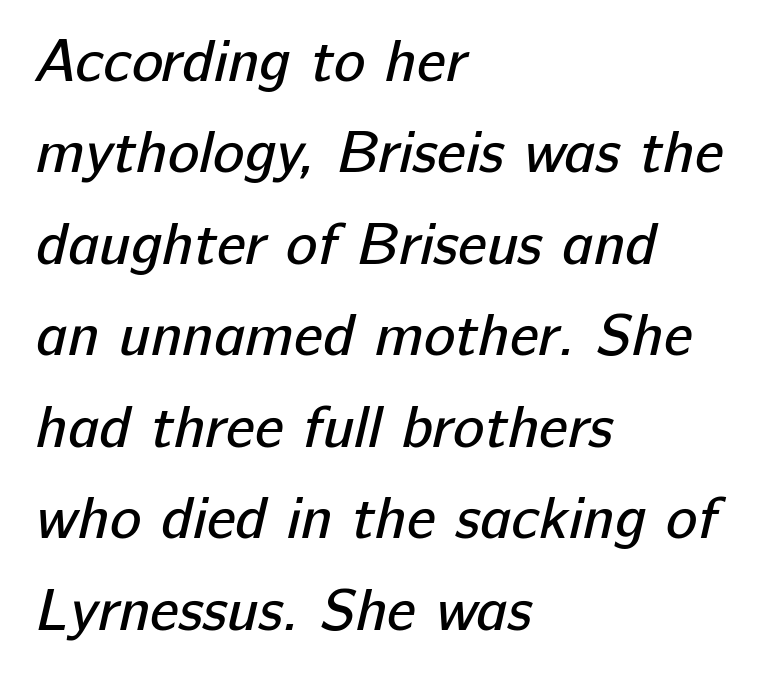
Q: Is the text bold? A: No.
Q: Is the typeface a serif or a sans-serif typeface? A: Sans-serif.
Q: Is the text underlined? A: No.
Q: How is the paragraph aligned? A: Left-aligned.
Q: Is the spacing between letters normal or unusually wide? A: Normal.
Q: Is the spacing between lines tight, normal or loose? A: Normal.
Q: Width (condensed, normal, or wide)? A: Normal.
Q: Stroke contrast? A: Low.
Q: x-height? A: Medium.
Q: Monospaced? A: No.
